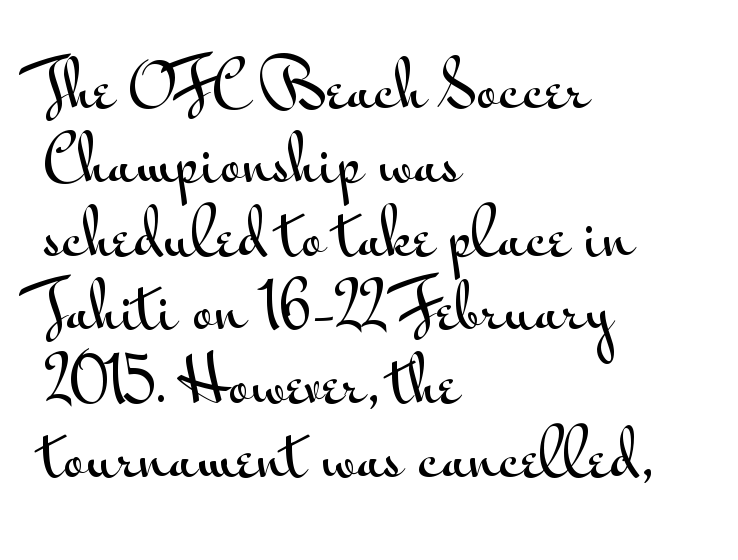
{"serif": "no", "width": "wide", "stroke_contrast": "medium", "x_height": "small", "monospaced": "no", "underline": "no", "align": "left", "line_spacing_ratio": 1.23, "letter_spacing": "normal", "letter_spacing_em": 0.0, "glyph_px": 60}
